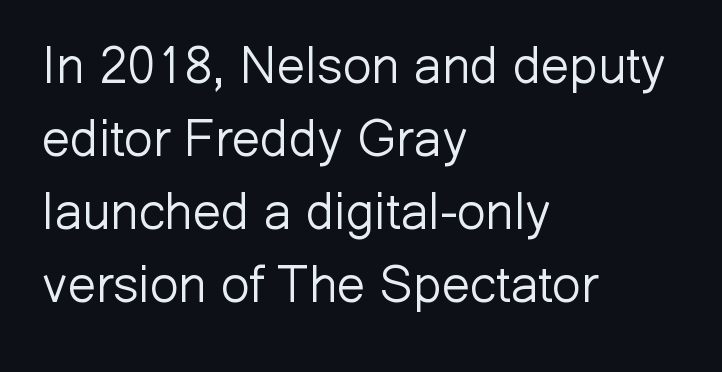
The image shows 51 px light sans-serif type, upright; set left-aligned, normal line spacing (1.43x), normal letter spacing, not underlined; low stroke contrast and a medium x-height.
